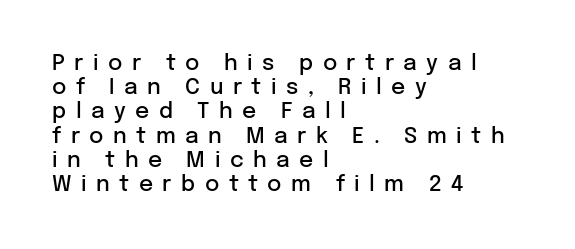
Q: Is the text bold? A: Semi-bold.
Q: Is the text italic (slanted)? A: No, it is upright.
Q: Is the text underlined? A: No.
Q: How is the paragraph aligned? A: Left-aligned.
Q: Is the spacing between letters normal or unusually wide? A: Unusually wide.
Q: Is the spacing between lines tight, normal or loose? A: Tight.
